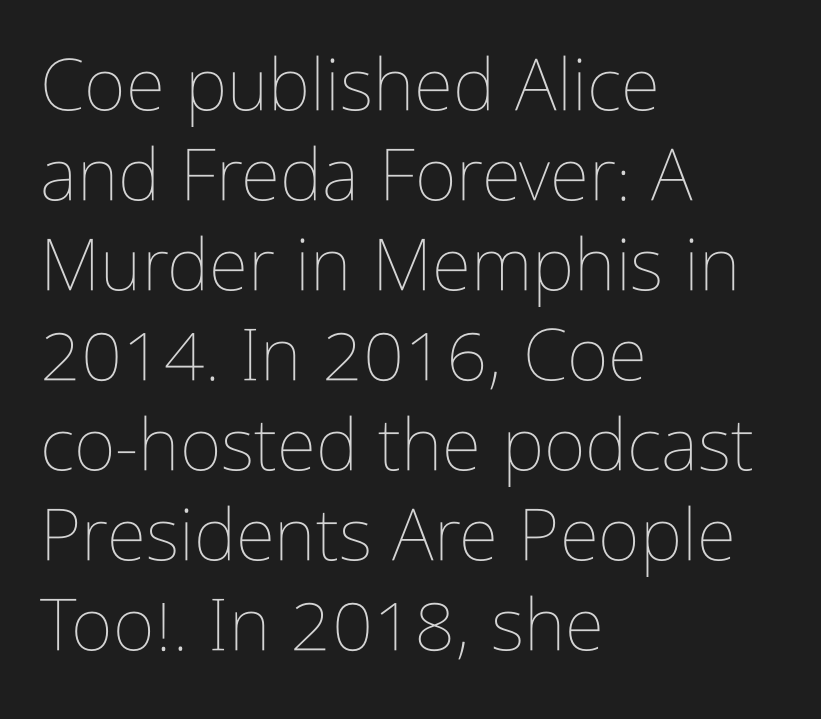
Posture: straight, roman, zero tilt. Heft: none added — not bold. The baseline area is clear. How are the letters spaced? Ordinarily, with no added tracking. Interline gaps are of average width in this sample. The letters advance in unequal steps, a hallmark of proportional type.
